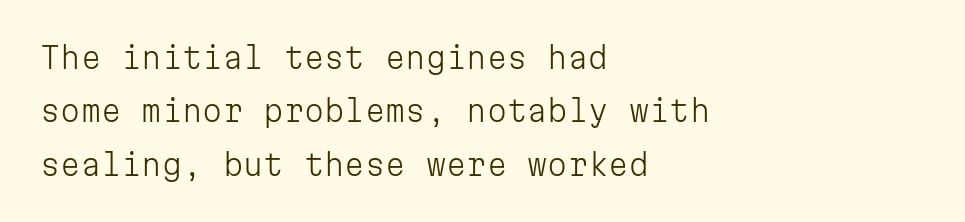
Q: Is the text bold? A: No.
Q: Is the text italic (slanted)? A: No, it is upright.
Q: Is the typeface a serif or a sans-serif typeface? A: Sans-serif.
Q: Is the text underlined? A: No.
Q: How is the paragraph aligned? A: Left-aligned.
Q: Is the spacing between letters normal or unusually wide? A: Normal.
Q: Width (condensed, normal, or wide)? A: Normal.
Q: Stroke contrast? A: Low.
Q: x-height? A: Medium.
Q: Monospaced? A: Yes.
